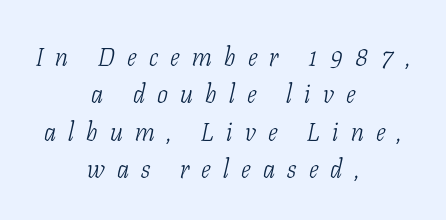
{"italic": "yes", "lean": "right", "slant_degrees": 11, "bold": "no", "underline": "no", "align": "center", "line_spacing": "normal", "line_spacing_ratio": 1.44, "letter_spacing": "wide", "letter_spacing_em": 0.47, "glyph_px": 26}
